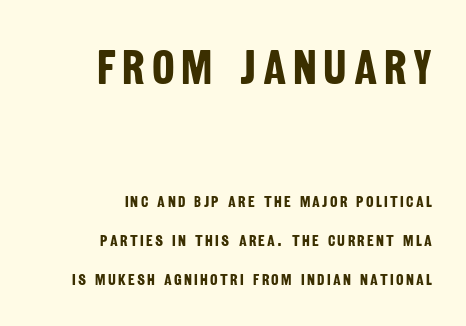
The image shows 48 px bold, condensed sans-serif type; set right-aligned, loose line spacing (2.45x), not underlined; the first (top) block is 3.0x larger; low stroke contrast and a large x-height.
